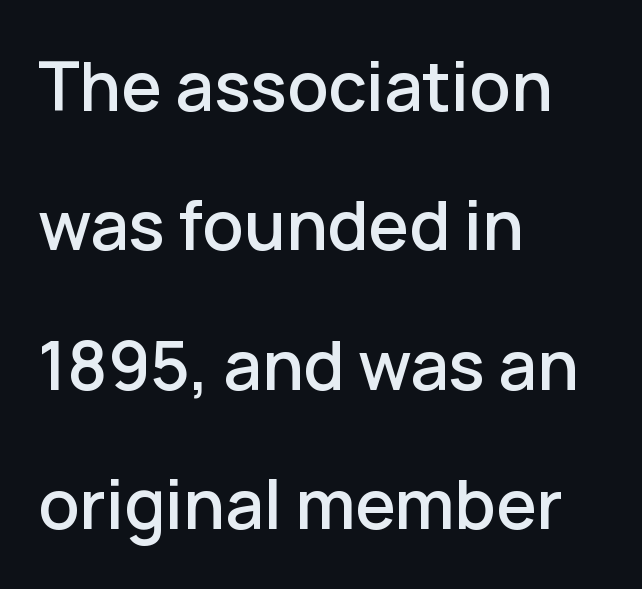
The image shows 68 px sans-serif type, upright; set left-aligned, loose line spacing (2.05x), normal letter spacing, not underlined; low stroke contrast and a medium x-height.
